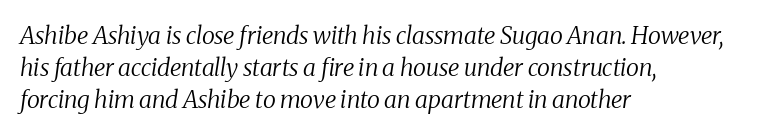
The image shows 24 px text type, italic (leaning right); set left-aligned, normal line spacing (1.34x), normal letter spacing, not underlined.
